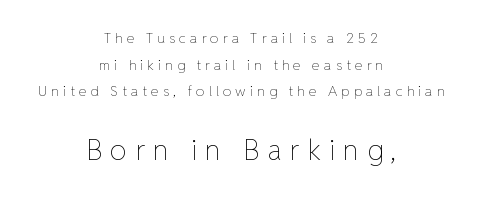
The letters stand upright; this is a roman face. The paragraph has two soft edges and a firm central axis. If you measured baseline to baseline, you'd find a long distance. Compare the two chunks: the lower has the greater cap height. The passage shown has open, widely tracked lettering throughout.
